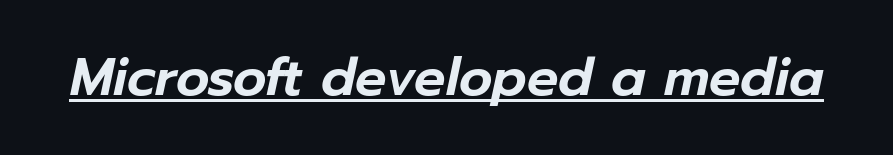
The image shows 52 px text type, italic (leaning right); set normal letter spacing, underlined; low stroke contrast and a medium x-height.
